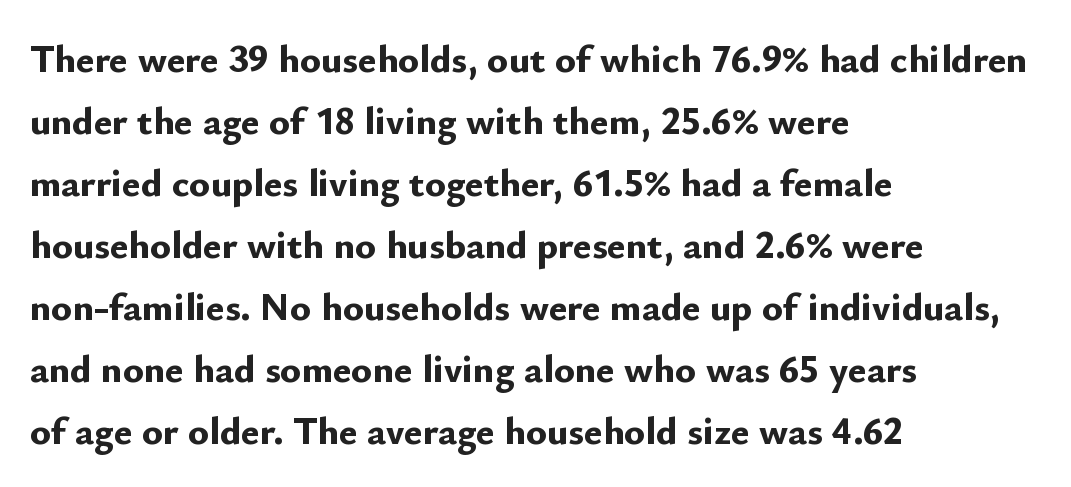
The image shows 39 px bold sans-serif type, upright; set left-aligned, normal line spacing (1.59x), normal letter spacing, not underlined; low stroke contrast and a small x-height.
